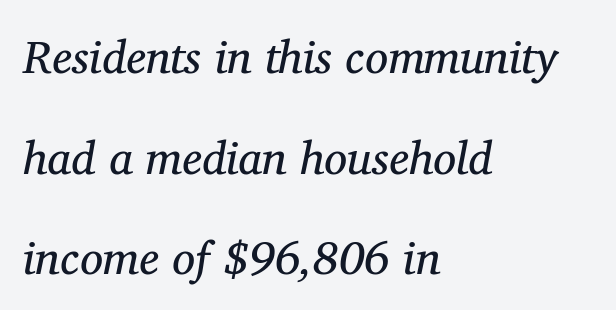
Check under the words: just untouched page. Does the copy run flush right? No — it runs flush left. Spacing verdict: proportional, widths tailored to each character. No heavy texture on the line: the type isn't bold.
